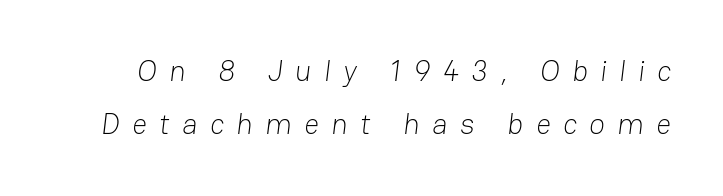
Q: Is the text bold? A: No.
Q: Is the typeface a serif or a sans-serif typeface? A: Sans-serif.
Q: Is the text underlined? A: No.
Q: Is the spacing between letters normal or unusually wide? A: Unusually wide.
Q: Width (condensed, normal, or wide)? A: Normal.
Q: Stroke contrast? A: Low.
Q: x-height? A: Medium.
Q: Monospaced? A: No.
